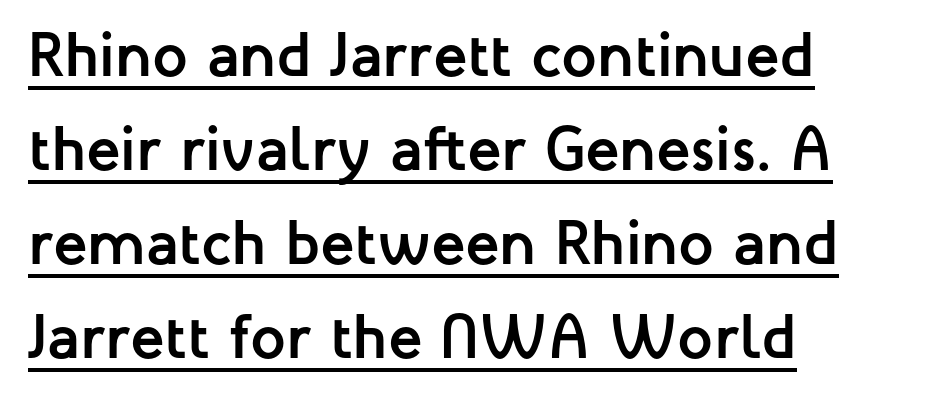
Q: Is the text bold? A: Yes.
Q: Is the text italic (slanted)? A: No, it is upright.
Q: Is the typeface a serif or a sans-serif typeface? A: Sans-serif.
Q: Is the text underlined? A: Yes.
Q: How is the paragraph aligned? A: Left-aligned.
Q: Is the spacing between letters normal or unusually wide? A: Normal.
Q: Is the spacing between lines tight, normal or loose? A: Normal.
Q: Width (condensed, normal, or wide)? A: Normal.
Q: Stroke contrast? A: Low.
Q: x-height? A: Medium.
Q: Monospaced? A: No.
